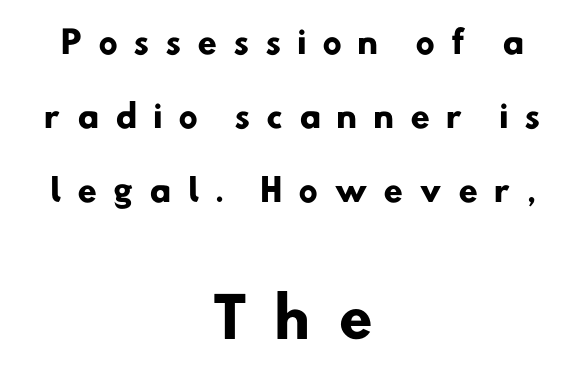
The image shows 54 px heavy sans-serif type; set centered, loose line spacing (2.39x), unusually wide letter spacing (+0.5 em), not underlined; the second (bottom) block is 1.74x larger; low stroke contrast and a small x-height.
